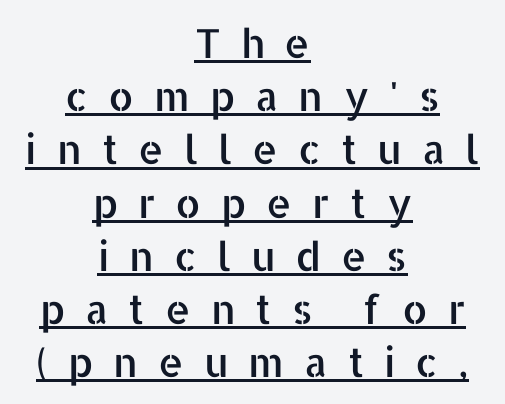
The typography opts for an upright posture over an oblique one. Notice how the passage keeps no hard edge, just a central spine. Check where the strokes stop: nothing finishes them off — pure sans. Normally led — the rows are evenly, conventionally spaced.
